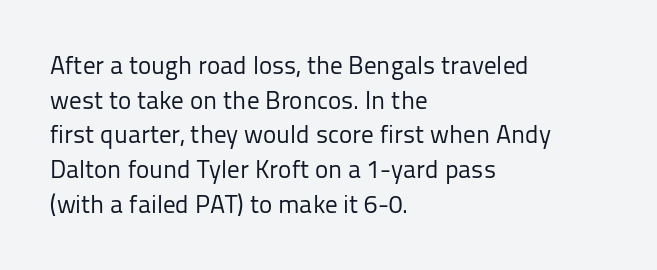
{"italic": "no", "bold": "no", "underline": "no", "align": "left", "line_spacing": "normal", "line_spacing_ratio": 1.39, "letter_spacing": "normal", "letter_spacing_em": 0.0, "glyph_px": 25}
